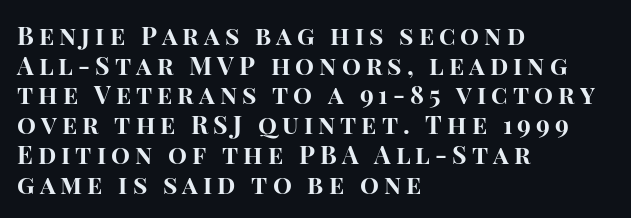
Which margin do the lines hug? The left one — the right edge is uneven. Words appear elongated and porous because spacing is wide. Descenders hang freely into open space. Bold? Absolutely — the strokes are thick and heavy.
